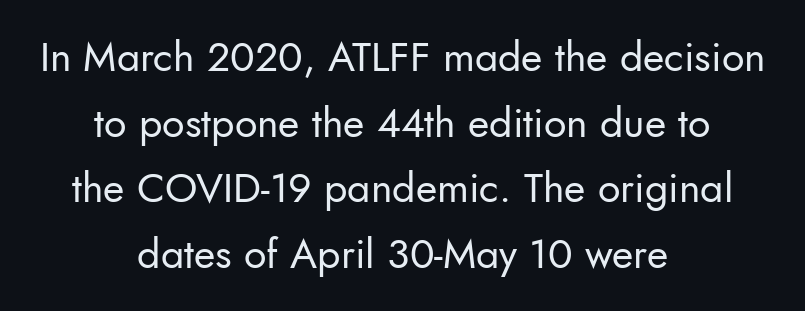
{"serif": "no", "italic": "no", "bold": "no", "weight": "regular", "width": "normal", "stroke_contrast": "low", "x_height": "small", "monospaced": "no", "underline": "no", "align": "center", "line_spacing": "normal", "line_spacing_ratio": 1.6, "letter_spacing": "normal", "letter_spacing_em": 0.0, "glyph_px": 41}
